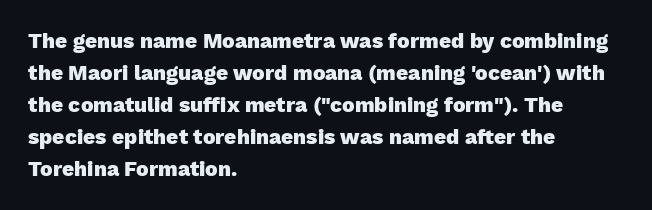
The image shows 21 px bold type, upright; set left-aligned, normal line spacing (1.52x), normal letter spacing, not underlined.
